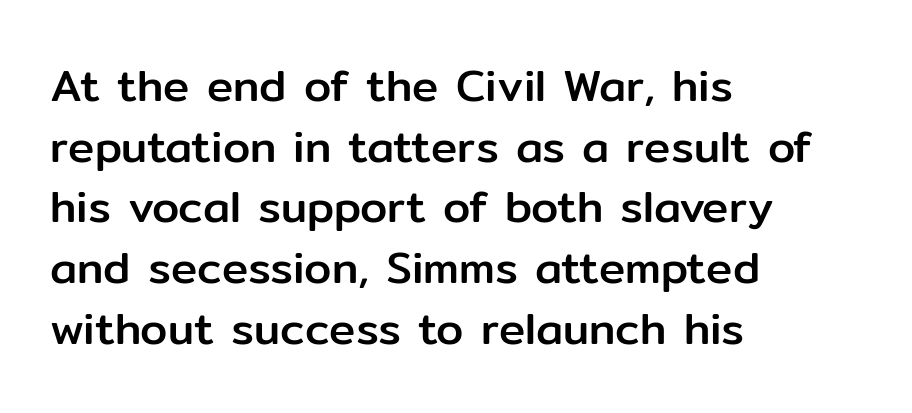
Leading matches the norm, producing a regular column. Every character sits straight up, as roman type does. The characters display no serif detailing; their extremities are plain. Underlining? Definitely not there.
